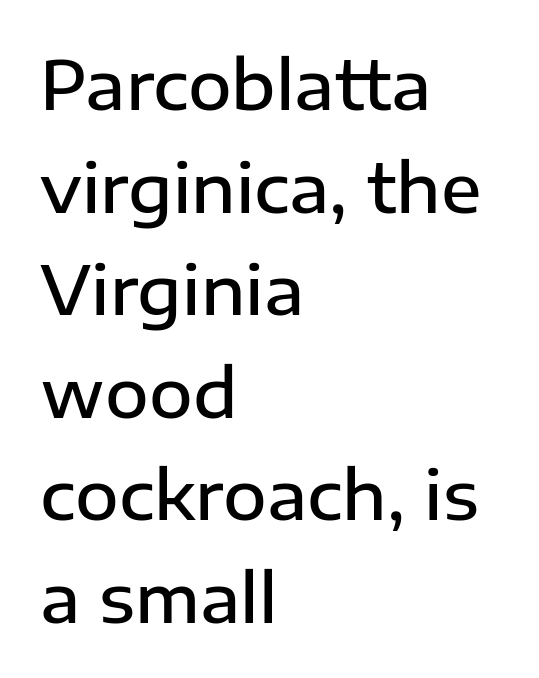
The image shows 67 px semibold sans-serif type, upright; set left-aligned, normal line spacing (1.53x), normal letter spacing, not underlined; low stroke contrast and a medium x-height.
